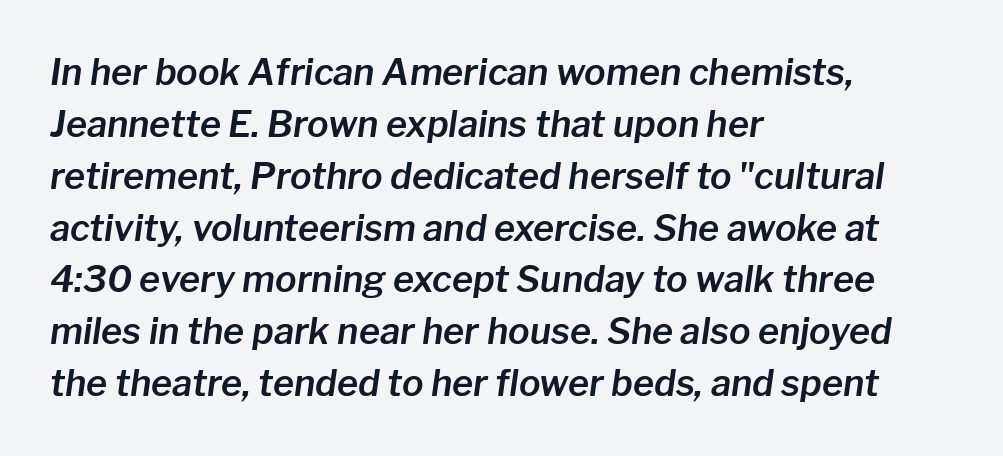
Compared with typical body copy, the letter spacing here is the same. Quick note: underline off. This sample has the flowing, uneven cadence of proportional lettering. Whoever set this chose a conventional vertical rhythm. Line starts are locked; line ends wander.
